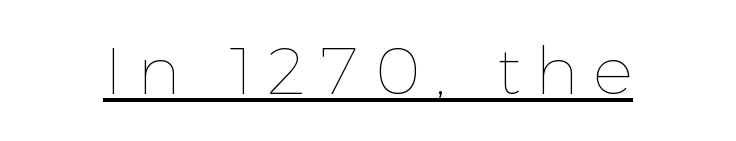
Quick note: underline on. Characters remain perfectly vertical along every line. Here the designer chose a conventional face with non-uniform glyph widths. Heaviness? Minimal to ordinary, like unemphasized prose. Spacing between characters has been opened up far beyond the box default.
